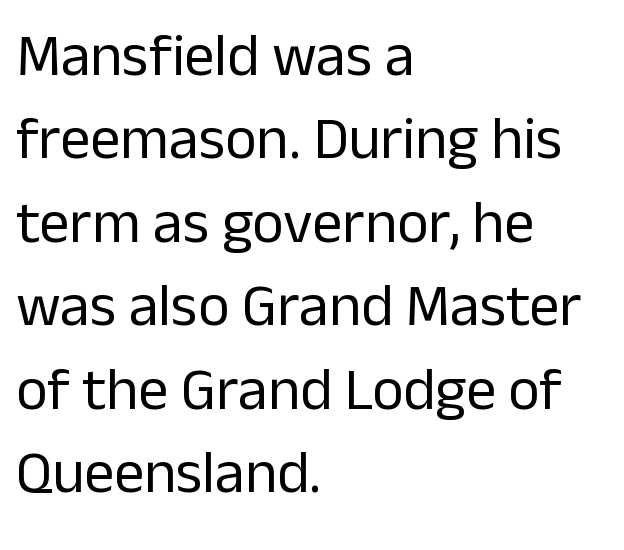
Q: Is the text bold? A: No.
Q: Is the text italic (slanted)? A: No, it is upright.
Q: Is the typeface a serif or a sans-serif typeface? A: Sans-serif.
Q: Is the text underlined? A: No.
Q: How is the paragraph aligned? A: Left-aligned.
Q: Is the spacing between letters normal or unusually wide? A: Normal.
Q: Is the spacing between lines tight, normal or loose? A: Normal.
Q: Width (condensed, normal, or wide)? A: Normal.
Q: Stroke contrast? A: Low.
Q: x-height? A: Medium.
Q: Monospaced? A: No.
